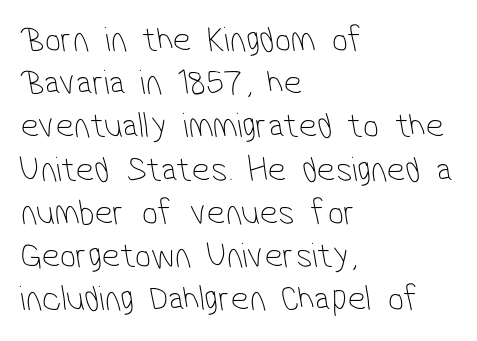
The image shows 36 px thin, condensed sans-serif type; set left-aligned, line spacing 1.2x, normal letter spacing, not underlined; low stroke contrast and a medium x-height.
